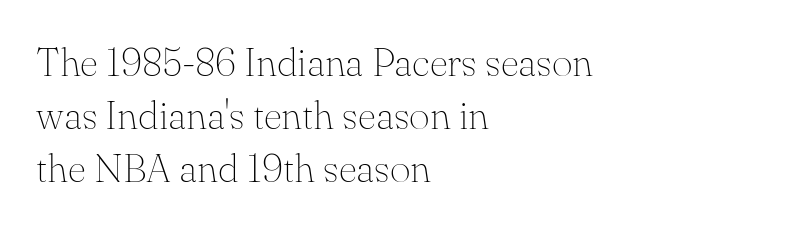
The image shows 40 px thin serif type, upright; set left-aligned, normal line spacing (1.33x), normal letter spacing, not underlined; medium stroke contrast and a small x-height.
